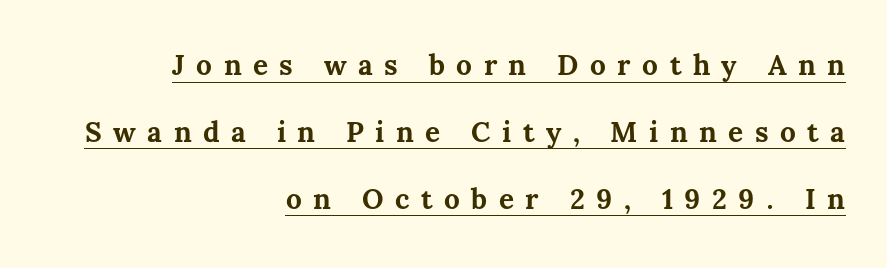
The image shows 28 px bold type, upright; set right-aligned, loose line spacing (2.39x), unusually wide letter spacing (+0.41 em), underlined; medium stroke contrast and a medium x-height.
